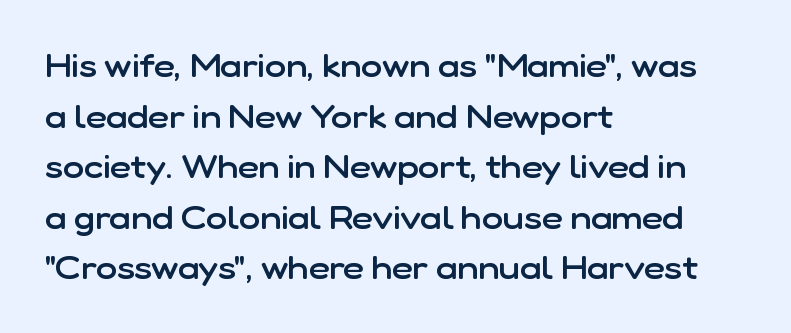
The image shows 32 px semibold sans-serif type, upright; set left-aligned, normal line spacing (1.58x), normal letter spacing, not underlined; low stroke contrast and a medium x-height.
